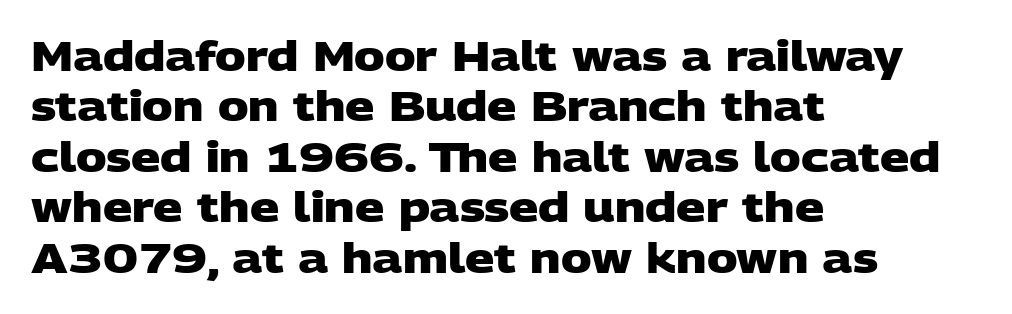
The image shows 41 px heavy, wide sans-serif type; set left-aligned, line spacing 1.23x, normal letter spacing, not underlined; low stroke contrast and a large x-height.
